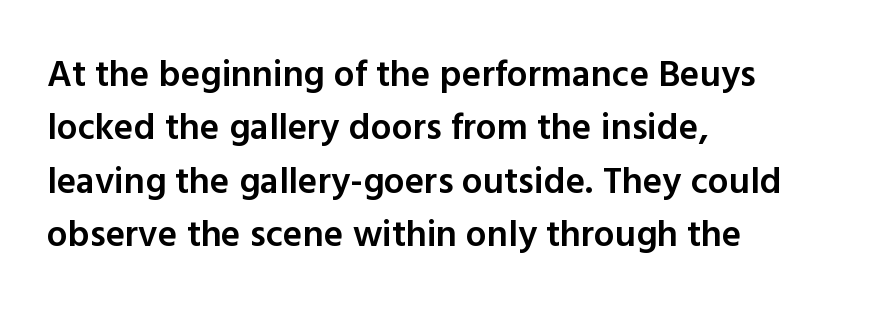
Q: Is the text bold? A: Semi-bold.
Q: Is the text italic (slanted)? A: No, it is upright.
Q: Is the typeface a serif or a sans-serif typeface? A: Sans-serif.
Q: Is the text underlined? A: No.
Q: How is the paragraph aligned? A: Left-aligned.
Q: Is the spacing between letters normal or unusually wide? A: Normal.
Q: Is the spacing between lines tight, normal or loose? A: Normal.
Q: Width (condensed, normal, or wide)? A: Normal.
Q: x-height? A: Medium.
Q: Monospaced? A: No.
